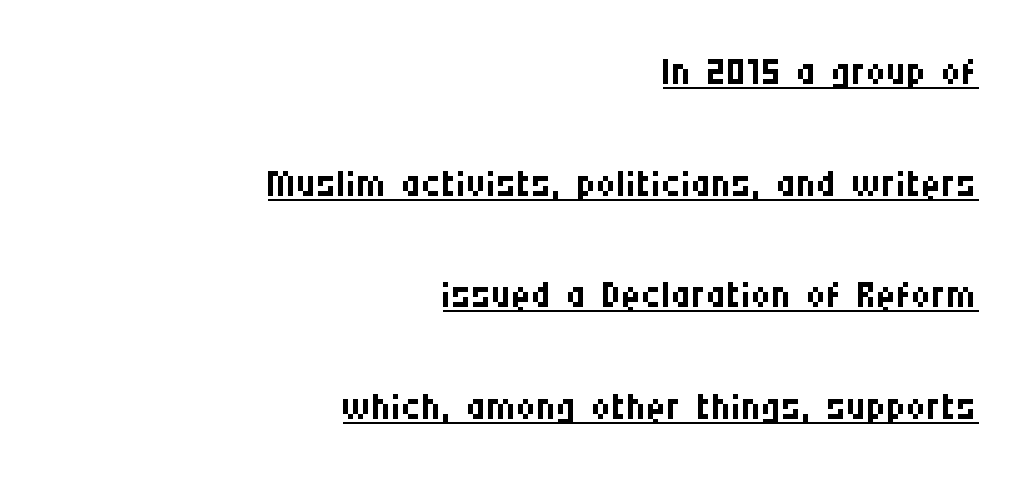
Q: Is the text bold? A: No.
Q: Is the text italic (slanted)? A: No, it is upright.
Q: Is the typeface a serif or a sans-serif typeface? A: Sans-serif.
Q: Is the text underlined? A: Yes.
Q: How is the paragraph aligned? A: Right-aligned.
Q: Is the spacing between letters normal or unusually wide? A: Normal.
Q: Is the spacing between lines tight, normal or loose? A: Loose.
Q: Width (condensed, normal, or wide)? A: Condensed.
Q: Stroke contrast? A: Medium.
Q: x-height? A: Large.
Q: Monospaced? A: No.
